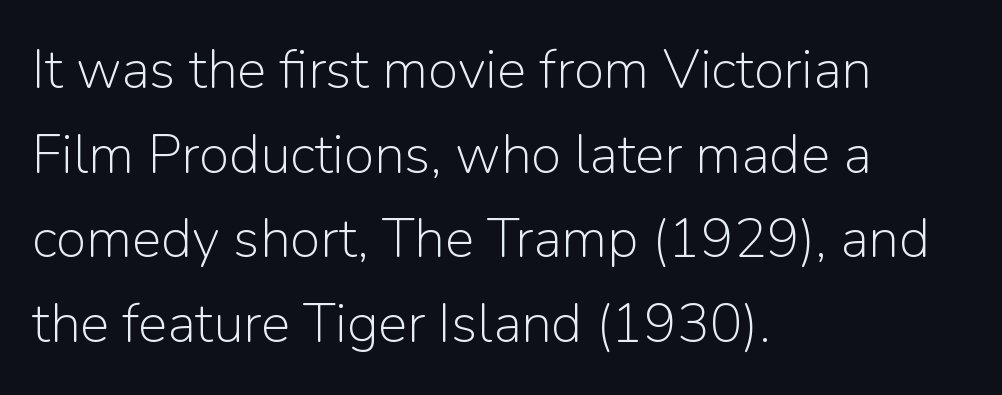
Q: Is the text bold? A: No.
Q: Is the text italic (slanted)? A: No, it is upright.
Q: Is the typeface a serif or a sans-serif typeface? A: Sans-serif.
Q: Is the text underlined? A: No.
Q: How is the paragraph aligned? A: Left-aligned.
Q: Is the spacing between letters normal or unusually wide? A: Normal.
Q: Is the spacing between lines tight, normal or loose? A: Normal.
Q: Width (condensed, normal, or wide)? A: Normal.
Q: Stroke contrast? A: Low.
Q: x-height? A: Medium.
Q: Monospaced? A: No.
